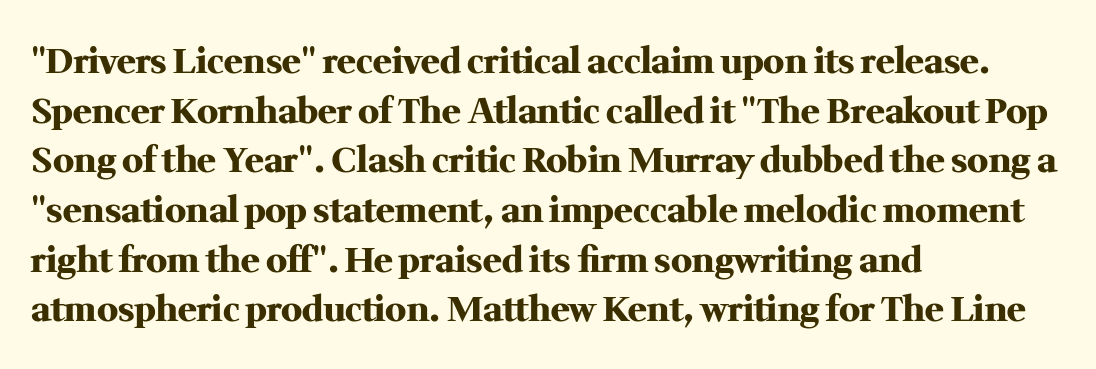
The image shows 35 px heavy serif type, upright; set left-aligned, normal line spacing (1.42x), normal letter spacing, not underlined; medium stroke contrast and a medium x-height.
